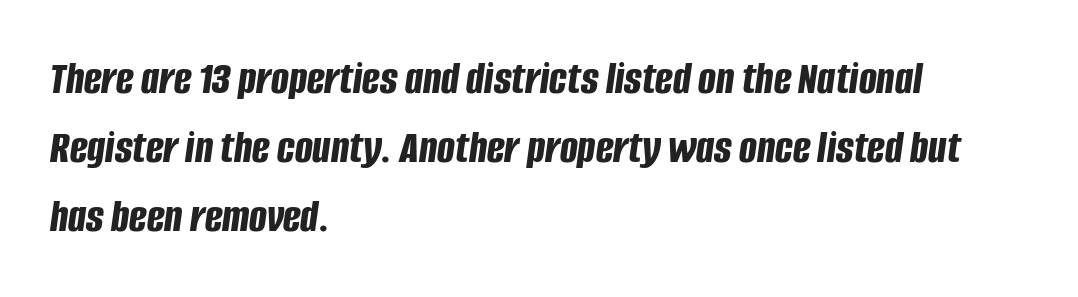
Q: Is the text bold? A: Yes.
Q: Is the text italic (slanted)? A: Yes, it leans right by about 8 degrees.
Q: Is the text underlined? A: No.
Q: How is the paragraph aligned? A: Left-aligned.
Q: Is the spacing between letters normal or unusually wide? A: Normal.
Q: Is the spacing between lines tight, normal or loose? A: Normal.
Q: Width (condensed, normal, or wide)? A: Condensed.
Q: Stroke contrast? A: Low.
Q: x-height? A: Large.
Q: Monospaced? A: No.
